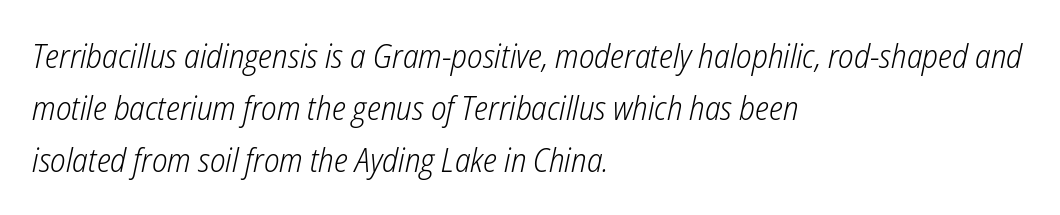
{"italic": "yes", "lean": "right", "slant_degrees": 12, "bold": "no", "weight": "light", "width": "condensed", "stroke_contrast": "low", "x_height": "medium", "monospaced": "no", "underline": "no", "align": "left", "line_spacing": "normal", "line_spacing_ratio": 1.58, "letter_spacing": "normal", "letter_spacing_em": 0.0, "glyph_px": 33}
